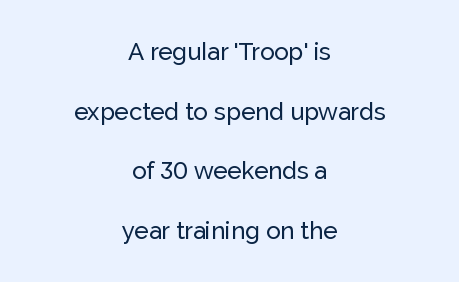
The image shows 24 px text type, upright; set centered, loose line spacing (2.48x), normal letter spacing, not underlined.
